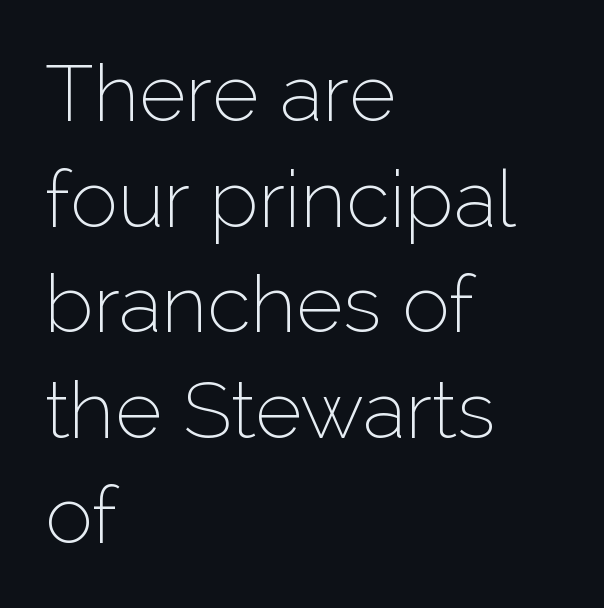
Q: Is the text bold? A: No.
Q: Is the text italic (slanted)? A: No, it is upright.
Q: Is the typeface a serif or a sans-serif typeface? A: Sans-serif.
Q: Is the text underlined? A: No.
Q: How is the paragraph aligned? A: Left-aligned.
Q: Is the spacing between letters normal or unusually wide? A: Normal.
Q: Is the spacing between lines tight, normal or loose? A: Normal.
Q: Width (condensed, normal, or wide)? A: Normal.
Q: Stroke contrast? A: Low.
Q: x-height? A: Medium.
Q: Monospaced? A: No.
